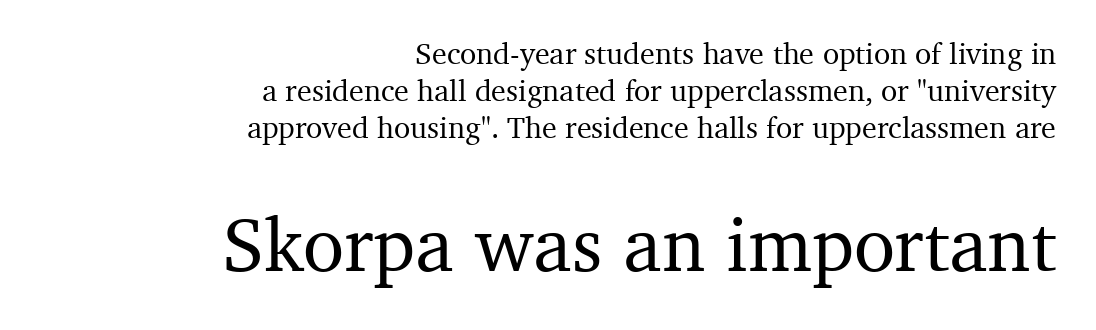
{"serif": "yes", "italic": "no", "width": "normal", "stroke_contrast": "medium", "x_height": "medium", "monospaced": "no", "underline": "no", "align": "right", "line_spacing_ratio": 1.24, "letter_spacing": "normal", "letter_spacing_em": 0.0, "larger_block": "second", "size_ratio": 2.53, "glyph_px": 76}
